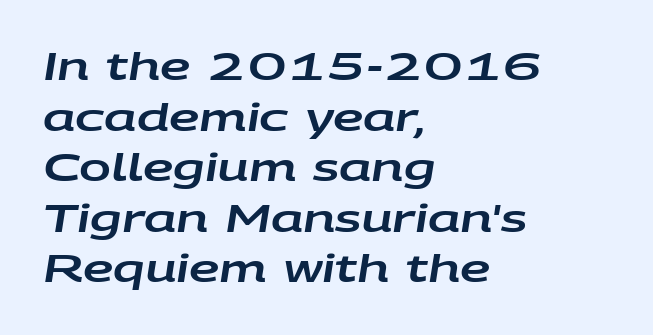
{"italic": "yes", "lean": "right", "slant_degrees": 9, "width": "wide", "stroke_contrast": "low", "x_height": "large", "monospaced": "no", "underline": "no", "align": "left", "line_spacing": "normal", "line_spacing_ratio": 1.33, "letter_spacing": "normal", "letter_spacing_em": 0.0, "glyph_px": 38}
